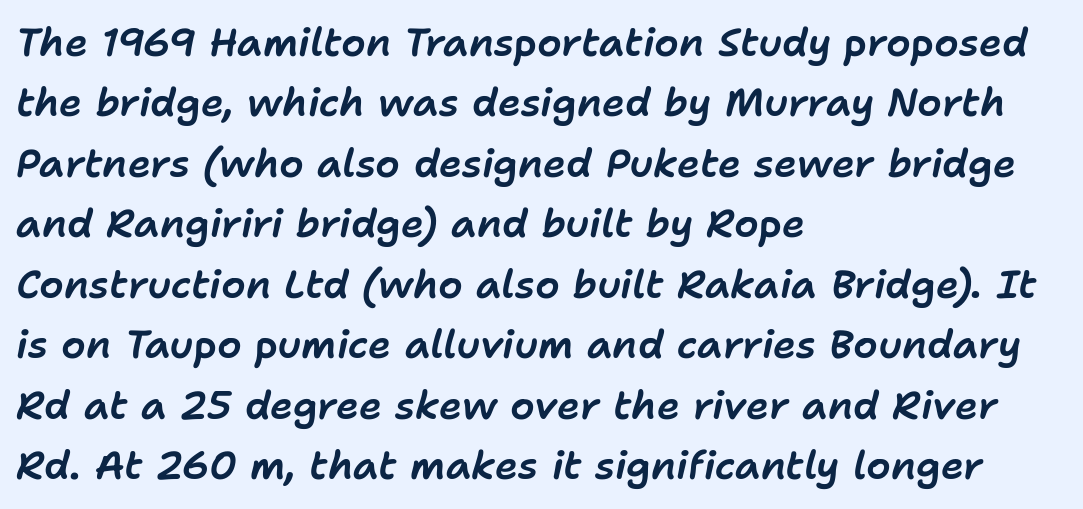
These lines are rendered in a variable-pitch font. Compared with typical body copy, the letter spacing here is the same. Looking at the ascenders, they clearly lean. Descenders are the only things crossing below the line. Compared with typical paragraphs, the rows here are spaced about the same.
